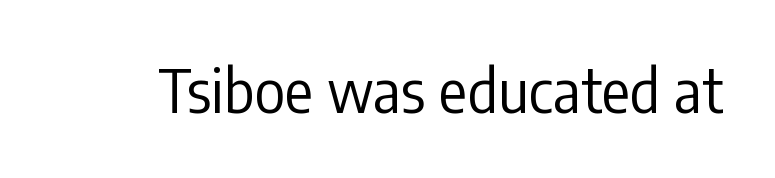
{"serif": "no", "italic": "no", "bold": "no", "weight": "regular", "width": "condensed", "stroke_contrast": "low", "x_height": "medium", "monospaced": "no", "underline": "no", "letter_spacing": "normal", "letter_spacing_em": 0.0, "glyph_px": 59}
